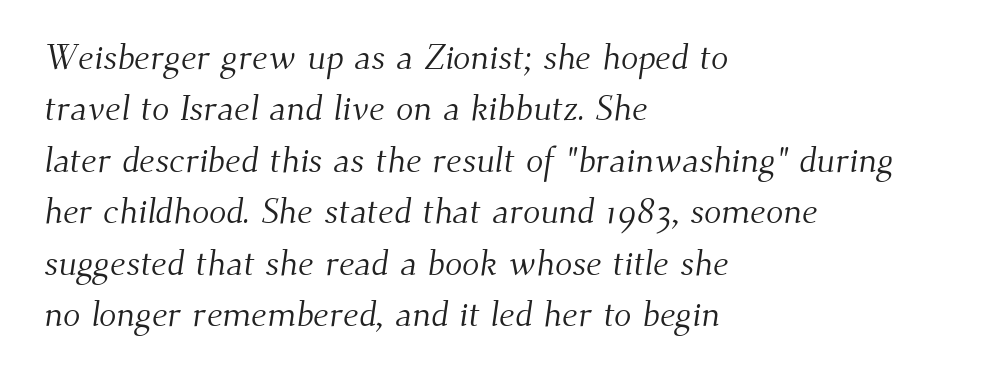
Q: Is the text bold? A: No.
Q: Is the typeface a serif or a sans-serif typeface? A: Serif.
Q: Is the text underlined? A: No.
Q: How is the paragraph aligned? A: Left-aligned.
Q: Is the spacing between letters normal or unusually wide? A: Normal.
Q: Is the spacing between lines tight, normal or loose? A: Normal.
Q: Width (condensed, normal, or wide)? A: Normal.
Q: Stroke contrast? A: Medium.
Q: x-height? A: Small.
Q: Monospaced? A: No.
